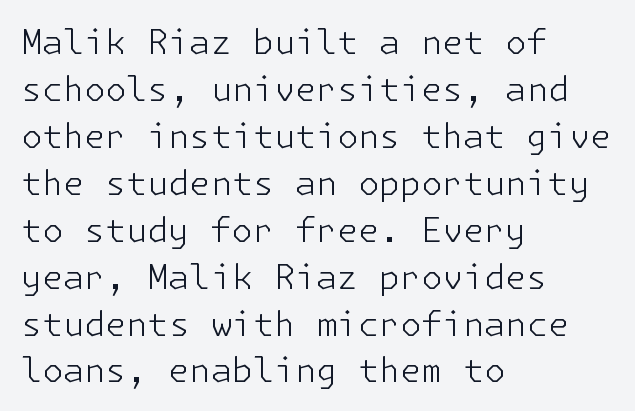
The image shows 34 px light sans-serif type, upright; set left-aligned, normal line spacing (1.38x), normal letter spacing, not underlined; low stroke contrast and a medium x-height.
